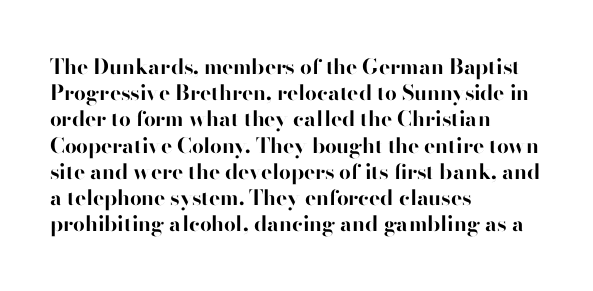
Q: Is the text bold? A: Yes.
Q: Is the text italic (slanted)? A: No, it is upright.
Q: Is the text underlined? A: No.
Q: How is the paragraph aligned? A: Left-aligned.
Q: Is the spacing between letters normal or unusually wide? A: Normal.
Q: Is the spacing between lines tight, normal or loose? A: Normal.
